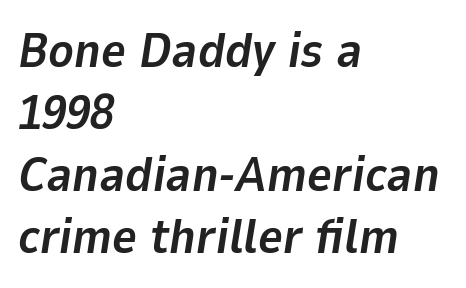
{"italic": "yes", "lean": "right", "slant_degrees": 9, "bold": "yes", "weight": "bold", "width": "normal", "stroke_contrast": "low", "x_height": "medium", "monospaced": "no", "underline": "no", "align": "left", "line_spacing": "normal", "line_spacing_ratio": 1.29, "letter_spacing": "normal", "letter_spacing_em": 0.0, "glyph_px": 48}
